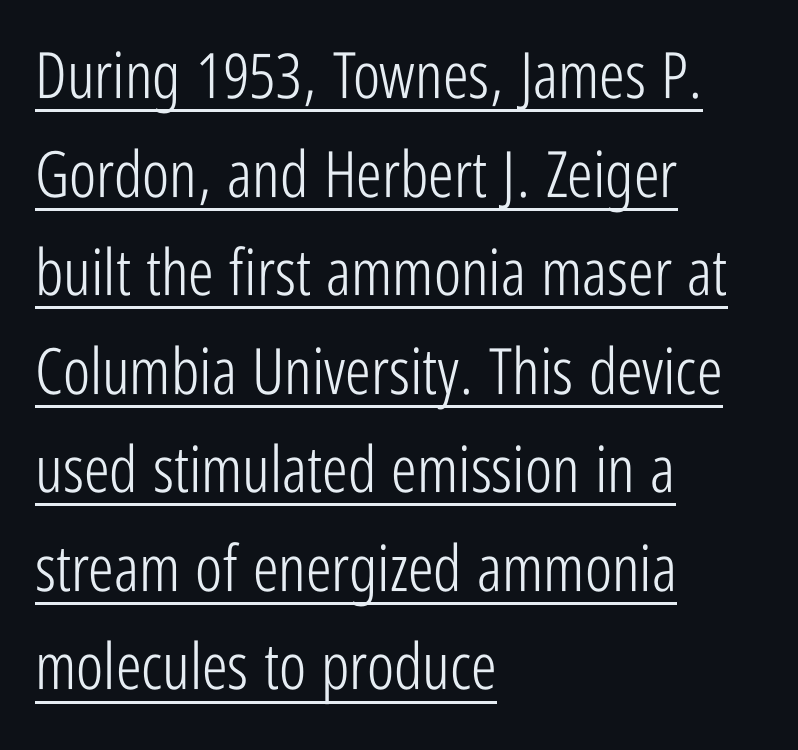
Students, observe: this is what conventionally led text looks like. The type sits square on the baseline with zero lean. The paragraph has a hard left edge and a soft right edge. Each stroke keeps to a modest, everyday thickness or less.
